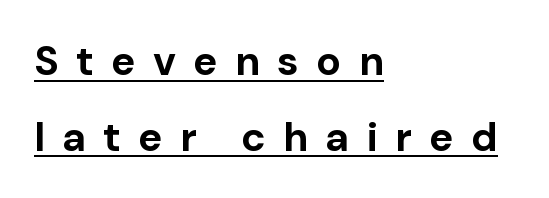
{"serif": "no", "italic": "no", "bold": "yes", "weight": "bold", "width": "normal", "stroke_contrast": "low", "x_height": "medium", "monospaced": "no", "underline": "yes", "align": "left", "line_spacing_ratio": 1.85, "letter_spacing": "wide", "letter_spacing_em": 0.42, "glyph_px": 41}
